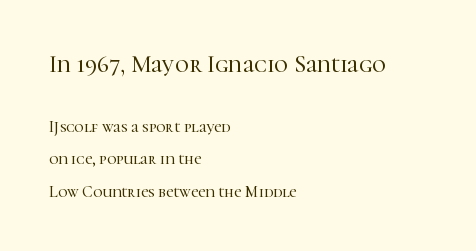
Of the two passages, the one on top uses the larger point size. When letters stand straight like this, we call the style roman or upright. Rows of type keep a wide berth in the vertical direction. Any mark beneath the type? The region is blank. This sample is left-justified, so line endings fall wherever the words run out.
